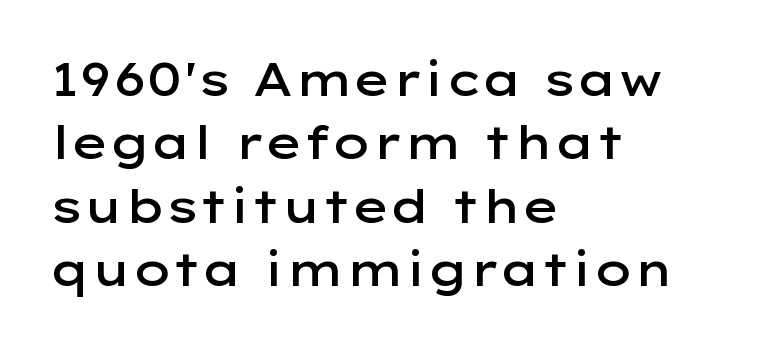
The image shows 46 px semibold, wide sans-serif type, upright; set left-aligned, normal line spacing (1.38x), normal letter spacing, not underlined; low stroke contrast and a medium x-height.
